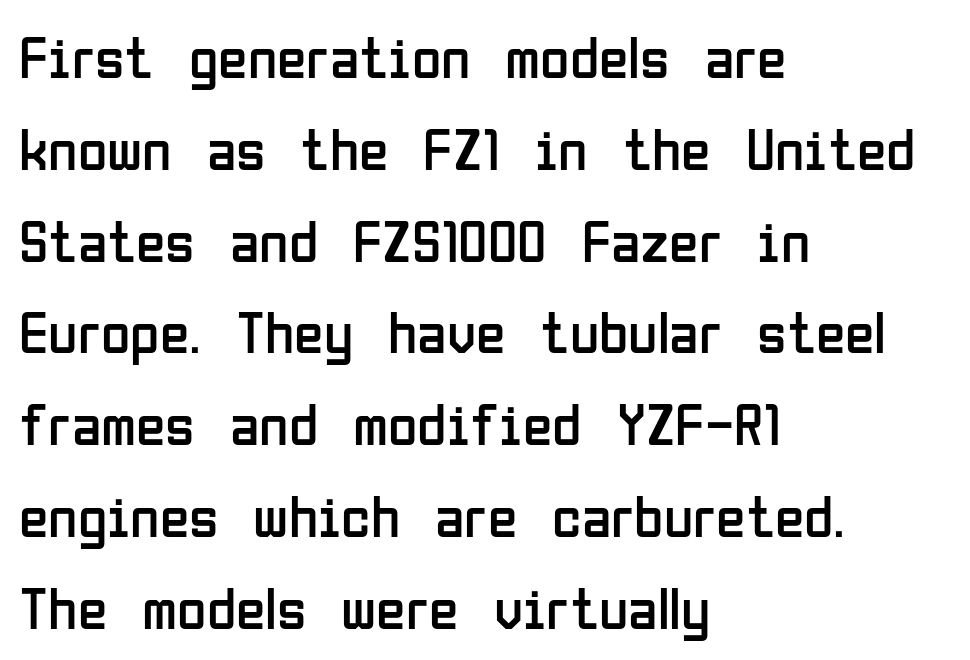
The image shows 60 px regular-weight, condensed sans-serif type, upright; set left-aligned, normal line spacing (1.53x), normal letter spacing, not underlined; low stroke contrast and a medium x-height.
